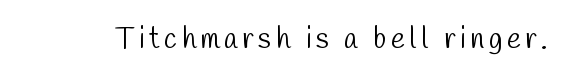
The image shows 29 px light, condensed sans-serif type; set not underlined; low stroke contrast and a medium x-height.
